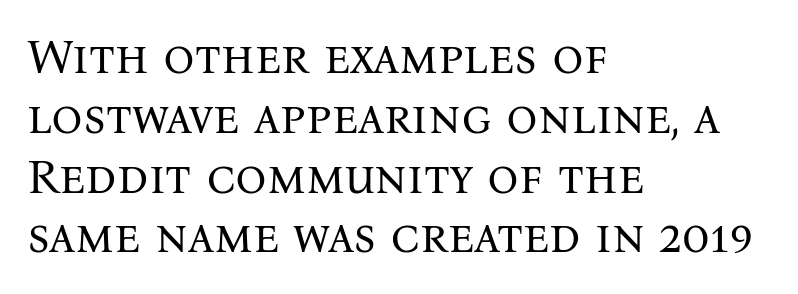
Q: Is the text bold? A: No.
Q: Is the text italic (slanted)? A: No, it is upright.
Q: Is the typeface a serif or a sans-serif typeface? A: Serif.
Q: Is the text underlined? A: No.
Q: How is the paragraph aligned? A: Left-aligned.
Q: Is the spacing between letters normal or unusually wide? A: Normal.
Q: Width (condensed, normal, or wide)? A: Normal.
Q: Stroke contrast? A: Medium.
Q: x-height? A: Medium.
Q: Monospaced? A: No.
